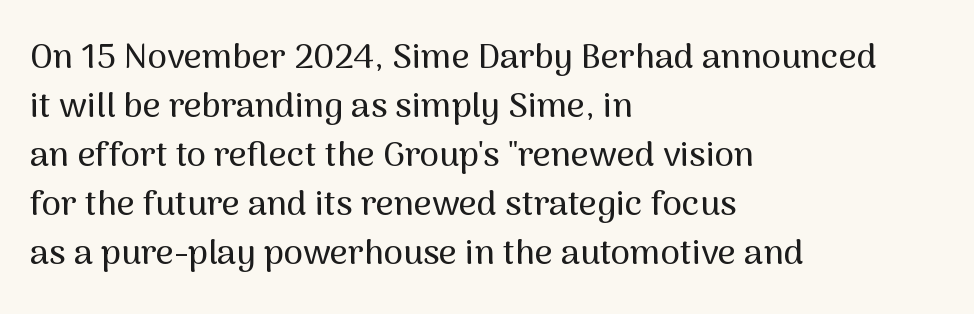
The image shows 35 px sans-serif type, upright; set left-aligned, normal line spacing (1.4x), normal letter spacing, not underlined; medium stroke contrast and a medium x-height.
